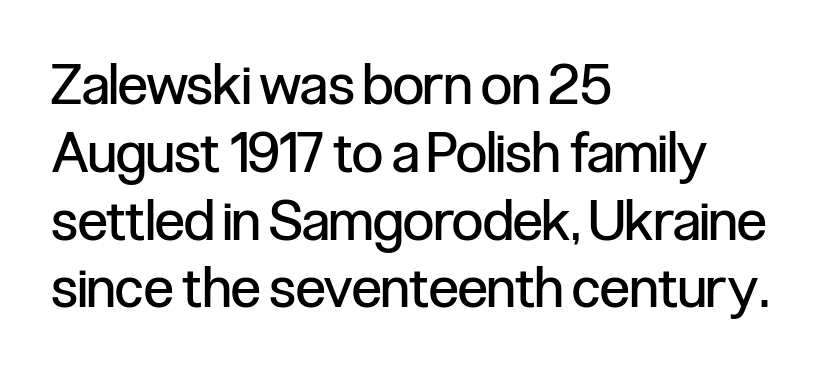
Ascenders rise straight up at ninety degrees. The letterforms sit shoulder to shoulder at normal distance. A bare baseline throughout the passage. The passage shown is typeset with a sans-serif family. Alignment: flush left. Compared with a typical body face, this is equally light or lighter still.
